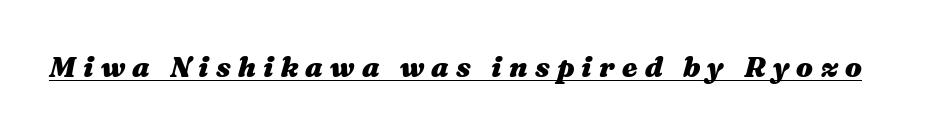
{"italic": "yes", "lean": "right", "slant_degrees": 16, "bold": "yes", "weight": "heavy", "width": "wide", "stroke_contrast": "medium", "x_height": "medium", "monospaced": "no", "underline": "yes", "letter_spacing": "wide", "letter_spacing_em": 0.26, "glyph_px": 28}
